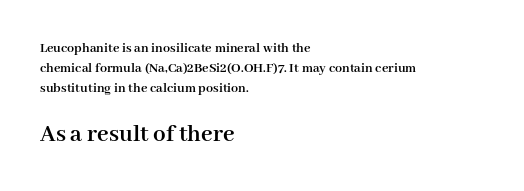
{"italic": "no", "bold": "yes", "underline": "no", "align": "left", "line_spacing": "normal", "line_spacing_ratio": 1.43, "letter_spacing": "normal", "letter_spacing_em": 0.0, "larger_block": "second", "size_ratio": 1.79, "glyph_px": 25}
